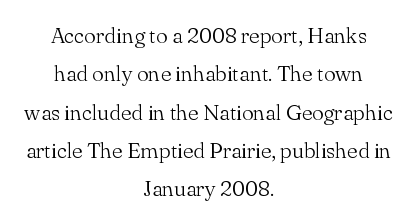
{"italic": "no", "bold": "no", "underline": "no", "align": "center", "line_spacing_ratio": 1.74, "letter_spacing": "normal", "letter_spacing_em": 0.0, "glyph_px": 22}
